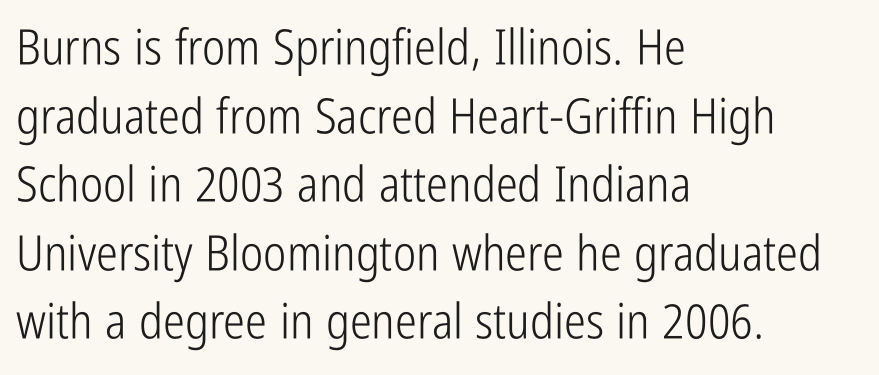
Q: Is the text bold? A: No.
Q: Is the text italic (slanted)? A: No, it is upright.
Q: Is the typeface a serif or a sans-serif typeface? A: Sans-serif.
Q: Is the text underlined? A: No.
Q: How is the paragraph aligned? A: Left-aligned.
Q: Is the spacing between letters normal or unusually wide? A: Normal.
Q: Is the spacing between lines tight, normal or loose? A: Normal.
Q: Width (condensed, normal, or wide)? A: Condensed.
Q: Stroke contrast? A: Low.
Q: x-height? A: Medium.
Q: Monospaced? A: No.
